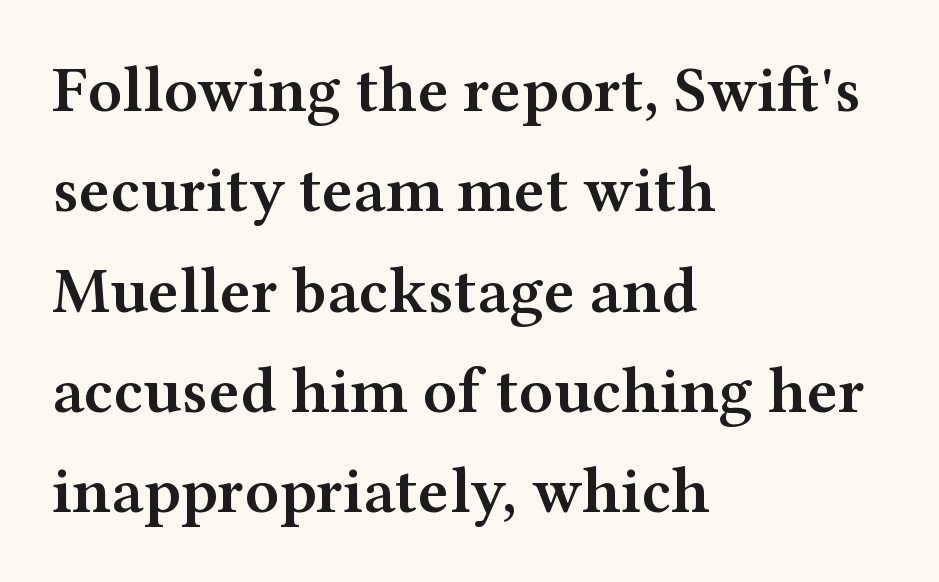
The image shows 66 px semibold, wide serif type, upright; set left-aligned, normal line spacing (1.52x), normal letter spacing, not underlined; medium stroke contrast and a medium x-height.
